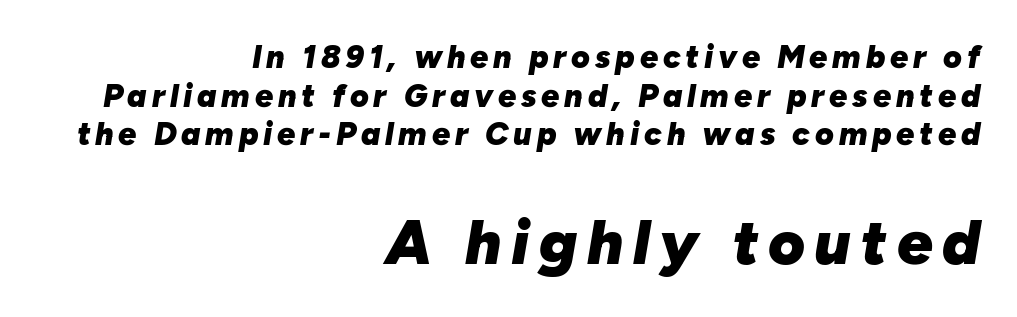
The image shows 63 px heavy type, italic (leaning right); set right-aligned, line spacing 1.21x, not underlined; the second (bottom) block is 1.97x larger; low stroke contrast and a medium x-height.
